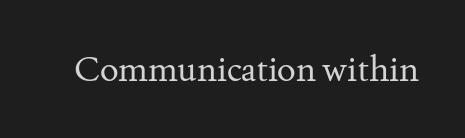
The image shows 35 px regular-weight serif type, upright; set normal letter spacing, not underlined; medium stroke contrast and a small x-height.
